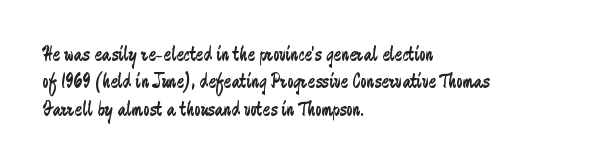
The image shows 22 px text type; set left-aligned, line spacing 1.24x, normal letter spacing, not underlined.
